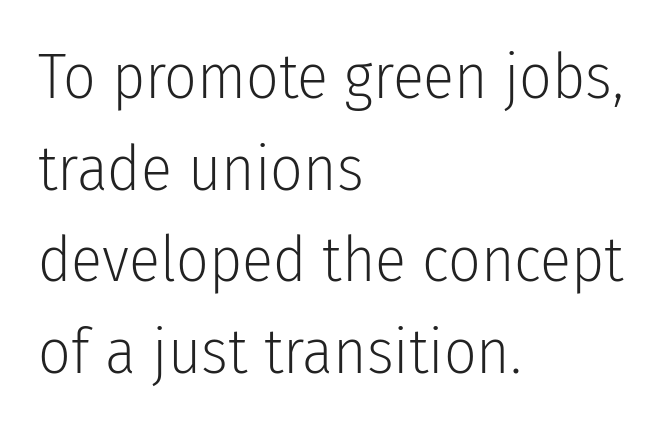
{"serif": "no", "italic": "no", "bold": "no", "weight": "light", "width": "condensed", "stroke_contrast": "low", "x_height": "medium", "monospaced": "no", "underline": "no", "align": "left", "line_spacing": "normal", "line_spacing_ratio": 1.43, "letter_spacing": "normal", "letter_spacing_em": 0.0, "glyph_px": 64}
